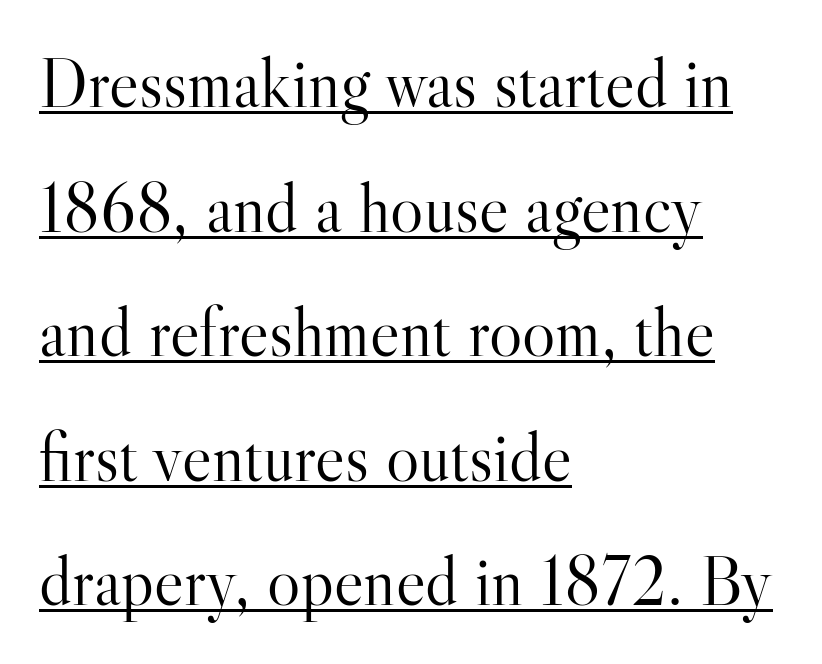
Q: Is the text bold? A: No.
Q: Is the text italic (slanted)? A: No, it is upright.
Q: Is the typeface a serif or a sans-serif typeface? A: Serif.
Q: Is the text underlined? A: Yes.
Q: How is the paragraph aligned? A: Left-aligned.
Q: Is the spacing between letters normal or unusually wide? A: Normal.
Q: Width (condensed, normal, or wide)? A: Normal.
Q: Stroke contrast? A: High.
Q: x-height? A: Small.
Q: Monospaced? A: No.
